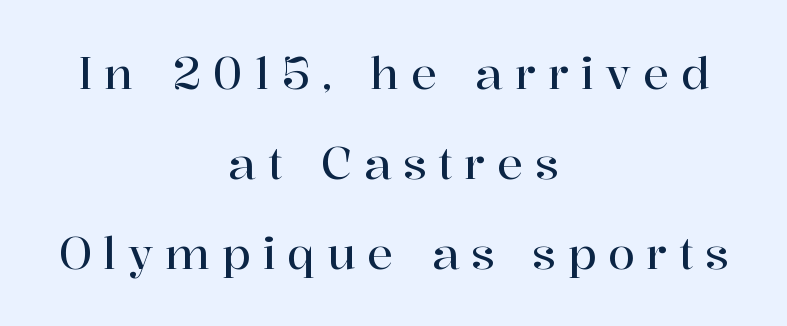
Q: Is the text italic (slanted)? A: No, it is upright.
Q: Is the typeface a serif or a sans-serif typeface? A: Serif.
Q: Is the text underlined? A: No.
Q: How is the paragraph aligned? A: Centered.
Q: Is the spacing between letters normal or unusually wide? A: Unusually wide.
Q: Is the spacing between lines tight, normal or loose? A: Loose.
Q: Width (condensed, normal, or wide)? A: Normal.
Q: Stroke contrast? A: High.
Q: x-height? A: Medium.
Q: Monospaced? A: No.
